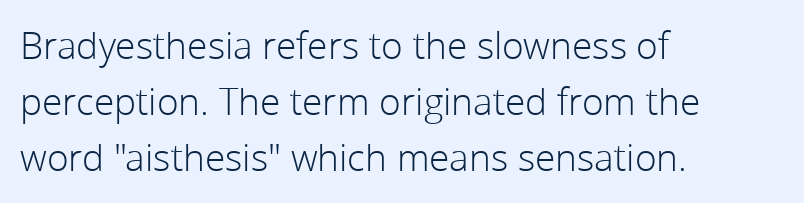
{"serif": "no", "italic": "no", "bold": "no", "weight": "light", "width": "normal", "stroke_contrast": "low", "x_height": "medium", "monospaced": "no", "underline": "no", "align": "left", "line_spacing": "normal", "line_spacing_ratio": 1.52, "letter_spacing": "normal", "letter_spacing_em": 0.0, "glyph_px": 37}
